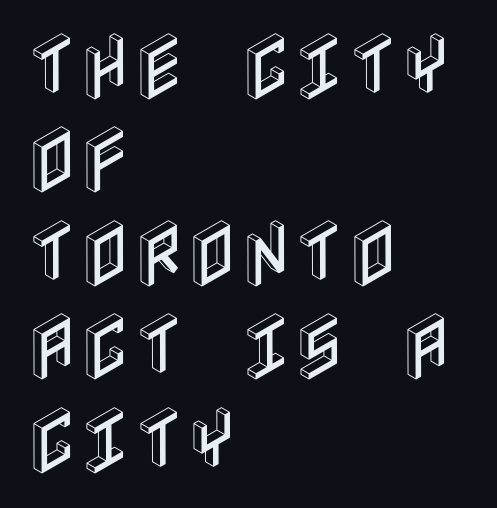
{"italic": "no", "width": "condensed", "x_height": "large", "underline": "no", "align": "left", "line_spacing": "normal", "line_spacing_ratio": 1.28, "letter_spacing": "normal", "letter_spacing_em": 0.0, "glyph_px": 73}
